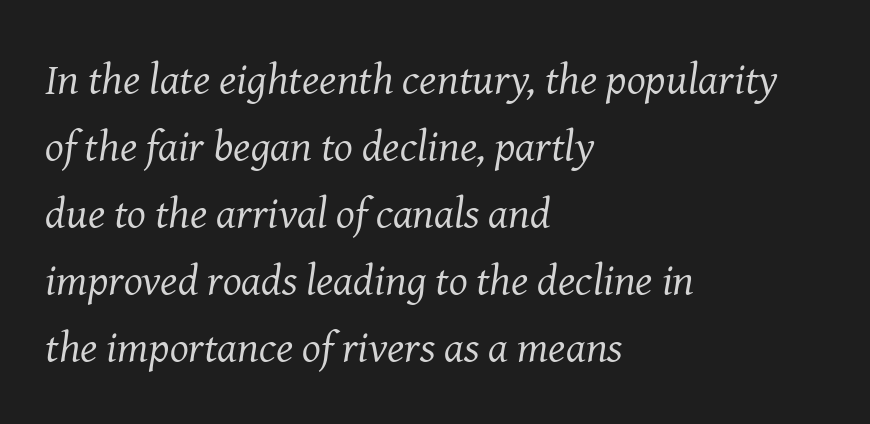
Q: Is the text bold? A: No.
Q: Is the text italic (slanted)? A: Yes, it leans right by about 8 degrees.
Q: Is the typeface a serif or a sans-serif typeface? A: Serif.
Q: Is the text underlined? A: No.
Q: How is the paragraph aligned? A: Left-aligned.
Q: Is the spacing between letters normal or unusually wide? A: Normal.
Q: Is the spacing between lines tight, normal or loose? A: Normal.
Q: Width (condensed, normal, or wide)? A: Normal.
Q: Stroke contrast? A: Medium.
Q: x-height? A: Medium.
Q: Monospaced? A: No.
